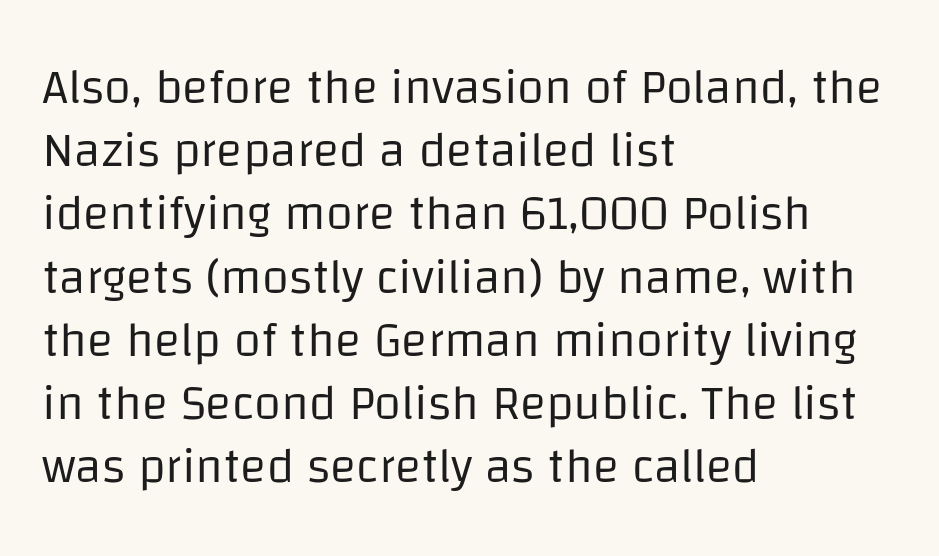
Q: Is the text bold? A: No.
Q: Is the text italic (slanted)? A: No, it is upright.
Q: Is the typeface a serif or a sans-serif typeface? A: Sans-serif.
Q: Is the text underlined? A: No.
Q: How is the paragraph aligned? A: Left-aligned.
Q: Is the spacing between letters normal or unusually wide? A: Normal.
Q: Is the spacing between lines tight, normal or loose? A: Normal.
Q: Width (condensed, normal, or wide)? A: Normal.
Q: Stroke contrast? A: Low.
Q: x-height? A: Large.
Q: Monospaced? A: No.
